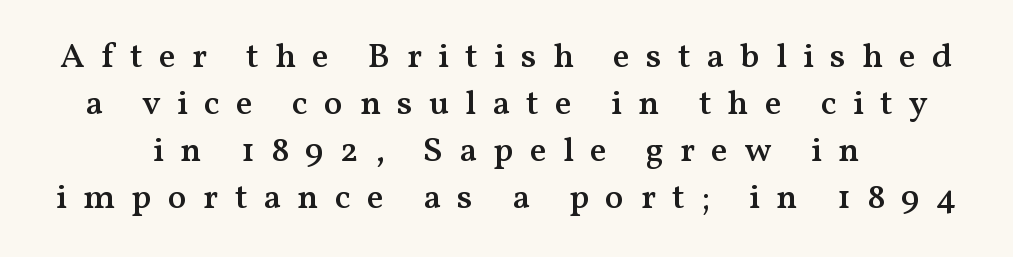
The image shows 35 px semibold serif type, upright; set centered, normal line spacing (1.34x), unusually wide letter spacing (+0.46 em), not underlined; medium stroke contrast and a medium x-height.
